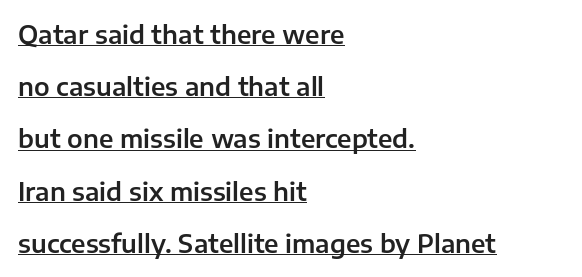
The paragraph shown leans on its left margin. You could call the tracking neutral — neither tight nor loose. The glyphs are accompanied by a horizontal stroke just below them. The letters stand straight up with perfectly vertical stems.
